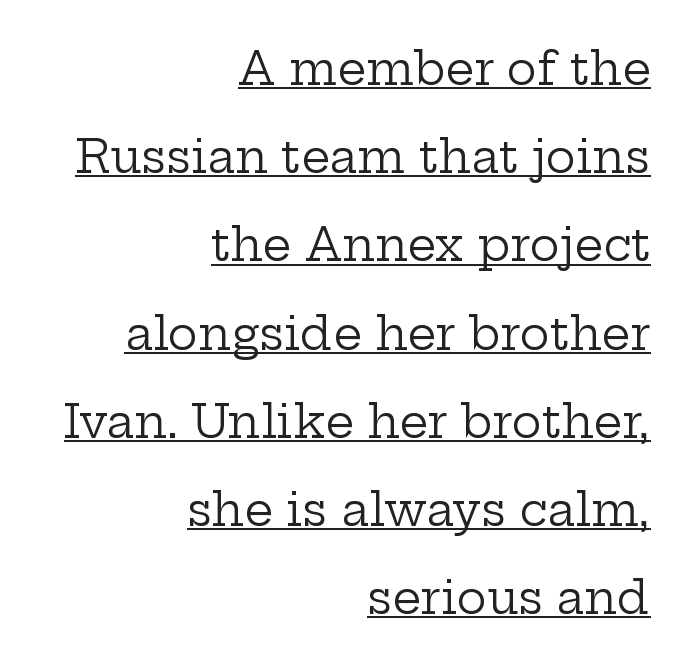
The image shows 45 px regular-weight, wide serif type, upright; set right-aligned, loose line spacing (1.96x), normal letter spacing, underlined; low stroke contrast and a medium x-height.
